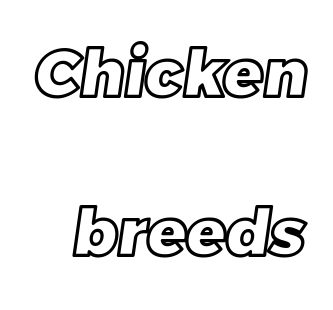
{"width": "normal", "x_height": "large", "monospaced": "no", "underline": "no", "line_spacing": "loose", "line_spacing_ratio": 2.45, "letter_spacing": "normal", "letter_spacing_em": 0.0, "glyph_px": 65}
